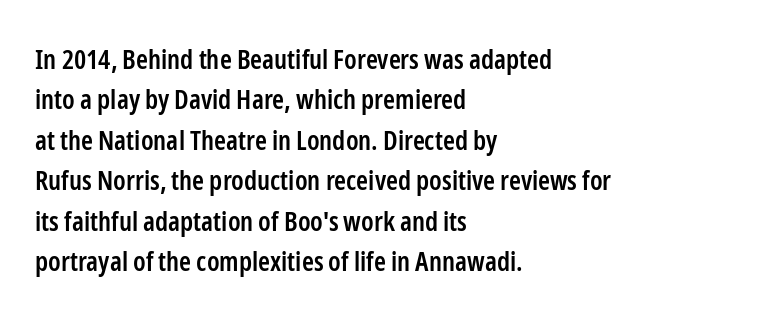
The image shows 27 px text type, upright; set left-aligned, normal line spacing (1.5x), normal letter spacing, not underlined.
